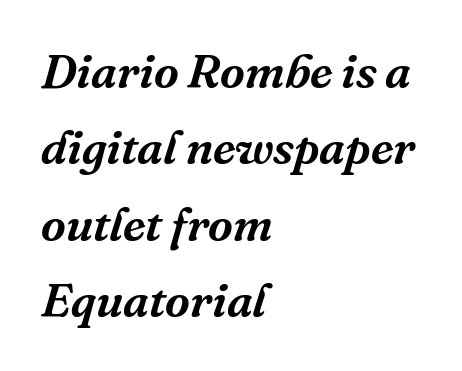
Tracking here is standard; glyphs follow each other at the usual distance. Where is the straight margin? On the left. The letters carry serifs — small finishing strokes at the ends of their stems. The string is rendered with underlining switched off.
